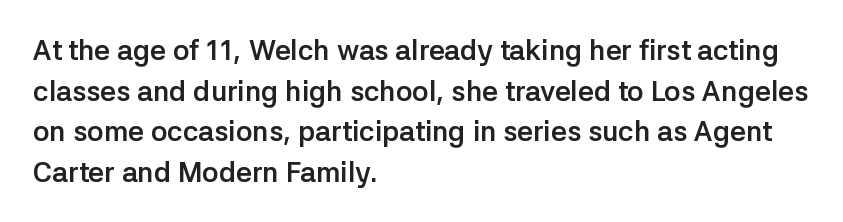
Q: Is the text bold? A: Yes.
Q: Is the text italic (slanted)? A: No, it is upright.
Q: Is the typeface a serif or a sans-serif typeface? A: Sans-serif.
Q: Is the text underlined? A: No.
Q: How is the paragraph aligned? A: Left-aligned.
Q: Is the spacing between letters normal or unusually wide? A: Normal.
Q: Is the spacing between lines tight, normal or loose? A: Normal.
Q: Width (condensed, normal, or wide)? A: Normal.
Q: Stroke contrast? A: Low.
Q: x-height? A: Medium.
Q: Monospaced? A: No.
